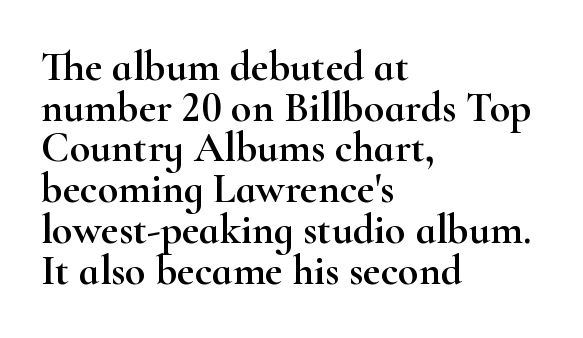
Q: Is the text italic (slanted)? A: No, it is upright.
Q: Is the typeface a serif or a sans-serif typeface? A: Serif.
Q: Is the text underlined? A: No.
Q: How is the paragraph aligned? A: Left-aligned.
Q: Is the spacing between letters normal or unusually wide? A: Normal.
Q: Is the spacing between lines tight, normal or loose? A: Tight.
Q: Width (condensed, normal, or wide)? A: Wide.
Q: Stroke contrast? A: High.
Q: x-height? A: Small.
Q: Monospaced? A: No.
